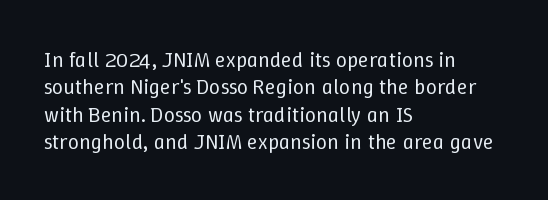
The image shows 22 px text type, upright; set left-aligned, line spacing 1.24x, normal letter spacing, not underlined.
